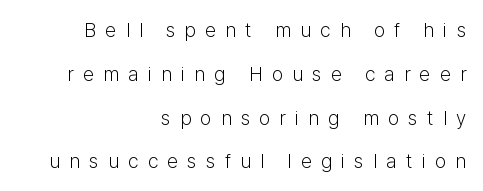
{"italic": "no", "bold": "no", "underline": "no", "align": "right", "line_spacing": "loose", "line_spacing_ratio": 2.19, "letter_spacing": "wide", "letter_spacing_em": 0.46, "glyph_px": 20}
